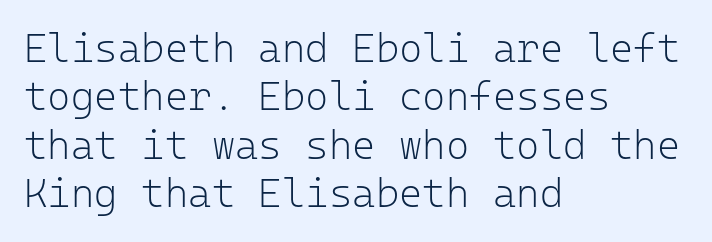
A classic flush-left, rag-right setting is used for this passage. Do the characters align in a grid? Yes, the font is monospaced. The font is comparable to plain body text, perhaps lighter. The passage shown is not underscored anywhere. Is the letter spacing exaggerated? No — it looks like the ordinary default.
